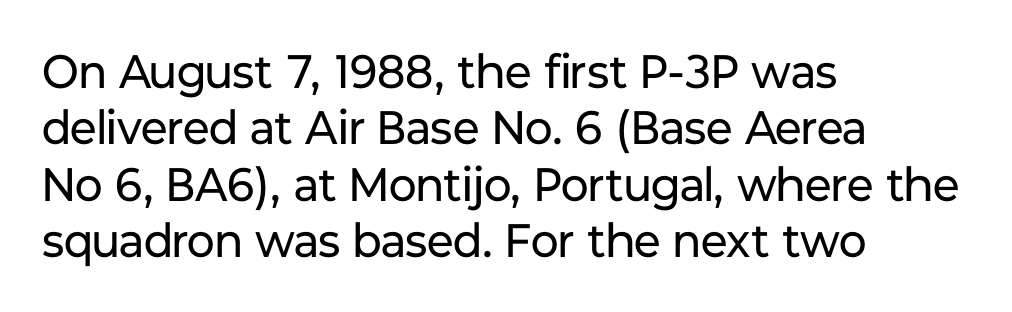
{"serif": "no", "italic": "no", "bold": "no", "weight": "regular", "width": "normal", "stroke_contrast": "low", "x_height": "medium", "monospaced": "no", "underline": "no", "align": "left", "line_spacing_ratio": 1.2, "letter_spacing": "normal", "letter_spacing_em": 0.0, "glyph_px": 47}
